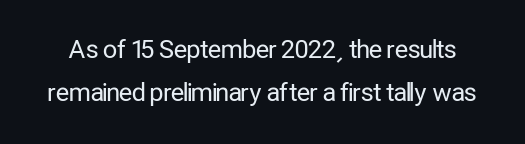
These glyphs show unthickened strokes, regular width or finer. Honestly, the letter spacing is just normal — you wouldn't notice it. This is the regular roman posture of the typeface. A clean baseline with only descenders dipping below it.
